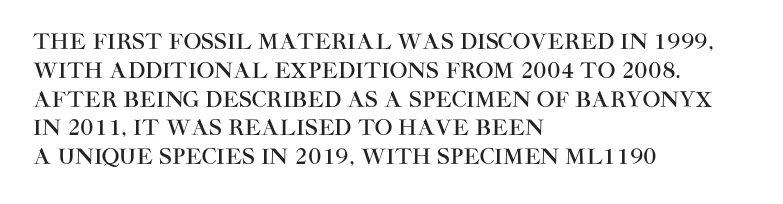
The image shows 21 px text type, upright; set left-aligned, normal line spacing (1.37x), normal letter spacing, not underlined.
